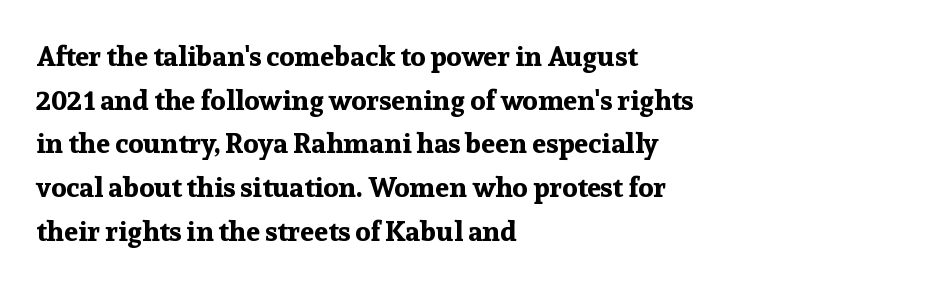
The image shows 28 px bold serif type, upright; set left-aligned, normal line spacing (1.56x), normal letter spacing, not underlined; low stroke contrast and a medium x-height.
